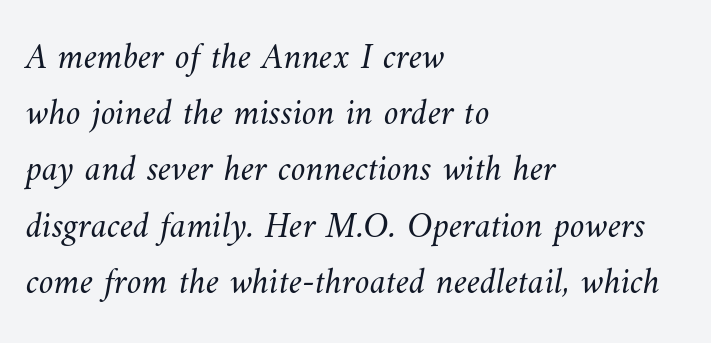
Proportional: the letters do not fall into vertical columns. Words appear dense and cohesive because spacing is normal. The words here are not underlined. These glyphs show unthickened strokes, regular width or finer. If you drew a ruler down the left edge, every line would touch it.
